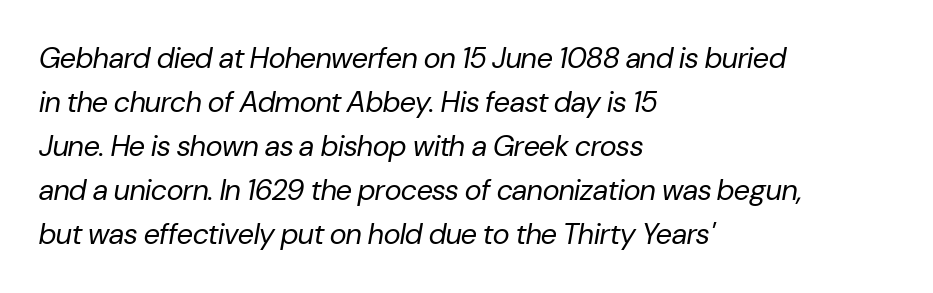
{"italic": "yes", "lean": "right", "slant_degrees": 10, "bold": "no", "weight": "regular", "width": "normal", "stroke_contrast": "low", "x_height": "medium", "monospaced": "no", "underline": "no", "align": "left", "line_spacing": "normal", "line_spacing_ratio": 1.52, "letter_spacing": "normal", "letter_spacing_em": 0.0, "glyph_px": 29}
